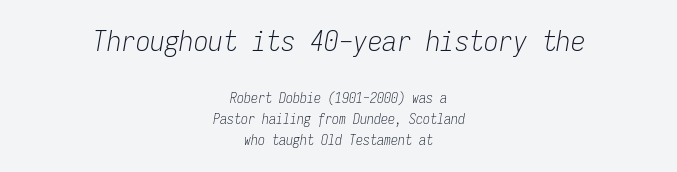
The image shows 29 px light, condensed type, italic (leaning right), monospaced; set centered, normal line spacing (1.48x), normal letter spacing, not underlined; the first (top) block is 2.07x larger; low stroke contrast and a medium x-height.
